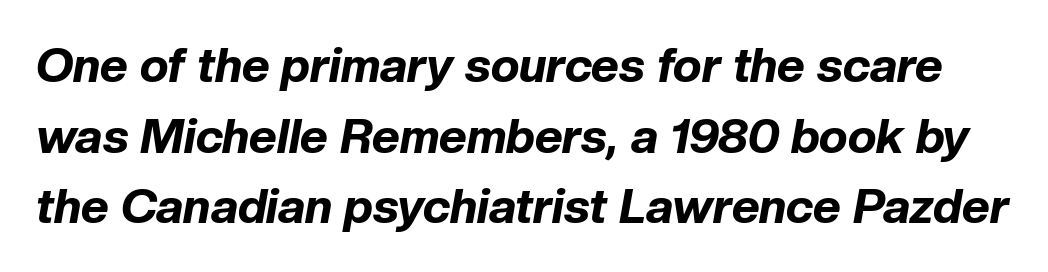
{"italic": "yes", "lean": "right", "slant_degrees": 10, "bold": "yes", "weight": "bold", "width": "normal", "stroke_contrast": "low", "x_height": "medium", "monospaced": "no", "underline": "no", "line_spacing": "normal", "line_spacing_ratio": 1.47, "letter_spacing": "normal", "letter_spacing_em": 0.0, "glyph_px": 48}
